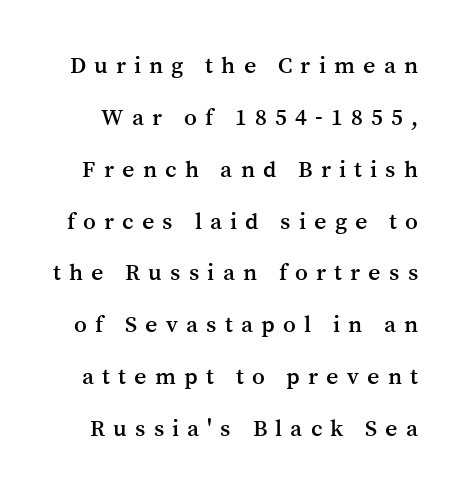
The image shows 24 px text type, upright; set loose line spacing (2.16x), unusually wide letter spacing (+0.34 em), not underlined.
